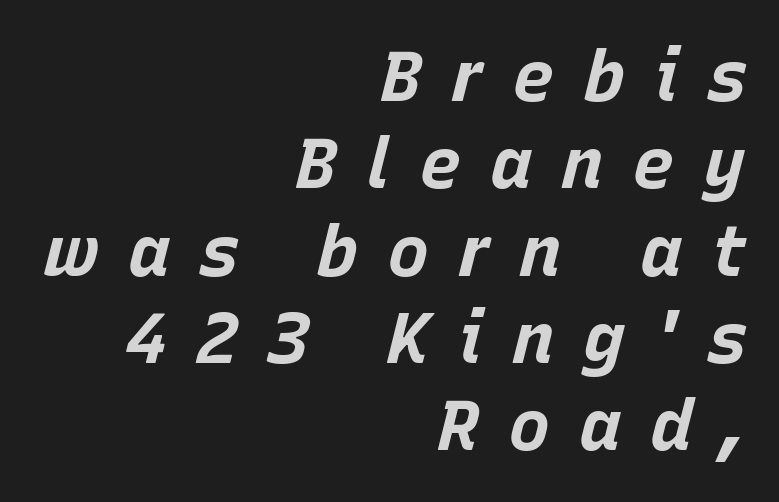
Q: Is the text bold? A: Yes.
Q: Is the text italic (slanted)? A: Yes, it leans right by about 15 degrees.
Q: Is the text underlined? A: No.
Q: How is the paragraph aligned? A: Right-aligned.
Q: Is the spacing between letters normal or unusually wide? A: Unusually wide.
Q: Width (condensed, normal, or wide)? A: Normal.
Q: Stroke contrast? A: Low.
Q: x-height? A: Large.
Q: Monospaced? A: No.
